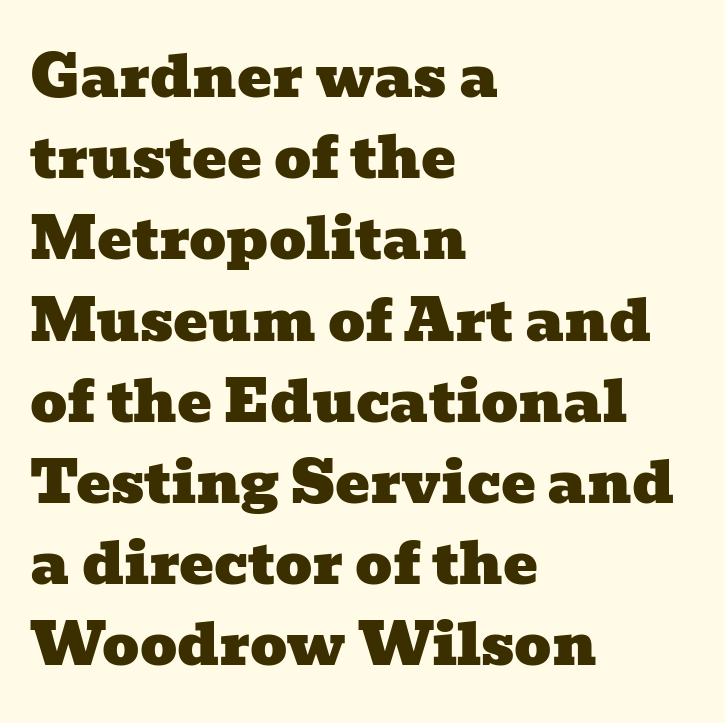
The image shows 58 px wide serif type; set left-aligned, normal line spacing (1.4x), normal letter spacing, not underlined; low stroke contrast and a medium x-height.
